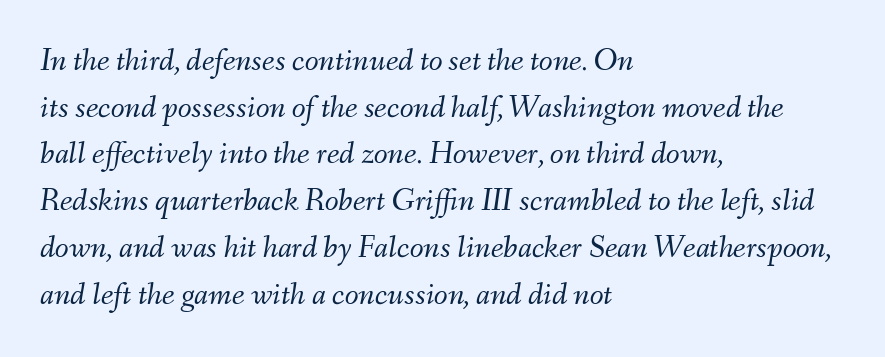
No heavy texture on the line: the type isn't bold. Each word holds together tightly as a unit, with standard inter-letter gaps. The whole block is typeset with a tilt. Each letter keeps its own natural width here, so spacing adapts to shape. Letters rest on an invisible, unmarked baseline. Horizontal bands of white between lines are of average thickness.
